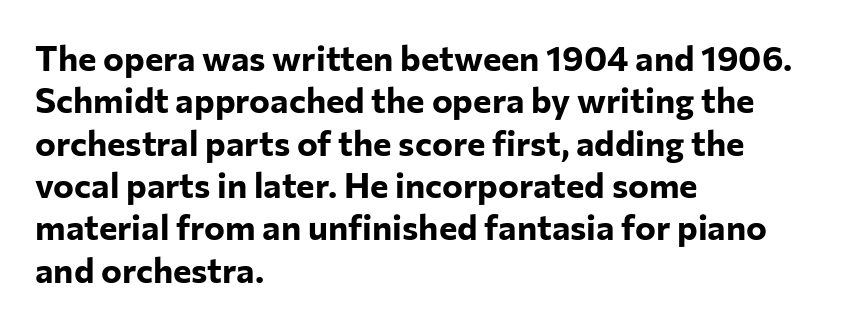
The ragged edge is on the right, which tells us the setting is flush left. In terms of letterform style, serifs are entirely absent. On the weight axis this lands at bold, roughly 700. Ordinary non-slanted type is in use. You could not count columns in this text — the font is proportionally spaced. Glyph-to-glyph distance matches everyday printed text.
